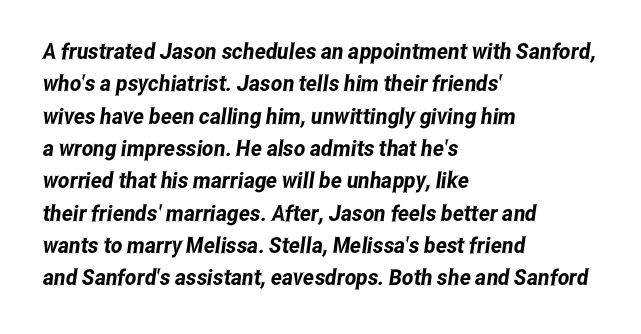
{"underline": "no", "align": "left", "line_spacing": "normal", "line_spacing_ratio": 1.47, "letter_spacing": "normal", "letter_spacing_em": 0.0, "glyph_px": 22}
